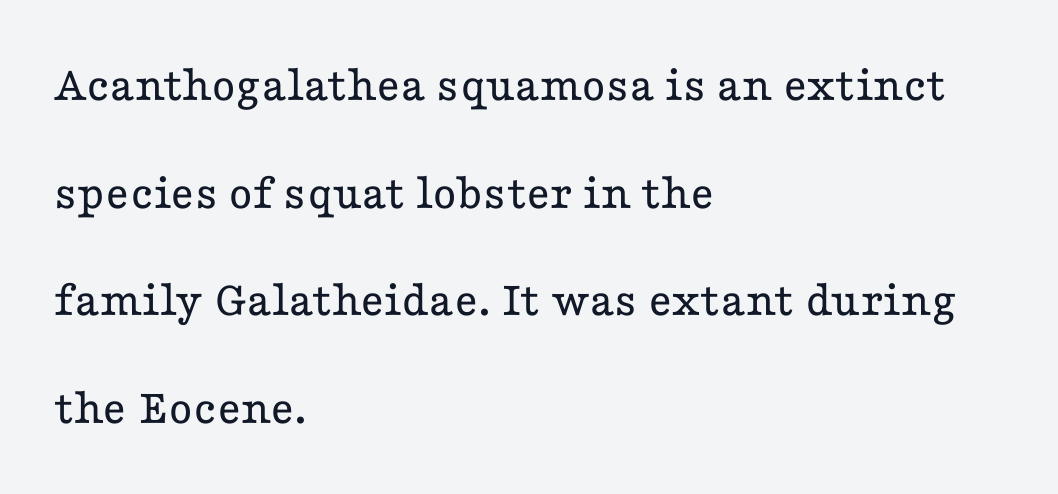
The passage shown has conventional tracking throughout. Which margin do the lines hug? The left one — the right edge is uneven. Nobody drew a line under any word here. Spacing verdict: proportional, widths tailored to each character. This sample uses a serif face. Compared with a typical body face, this is equally light or lighter still.
